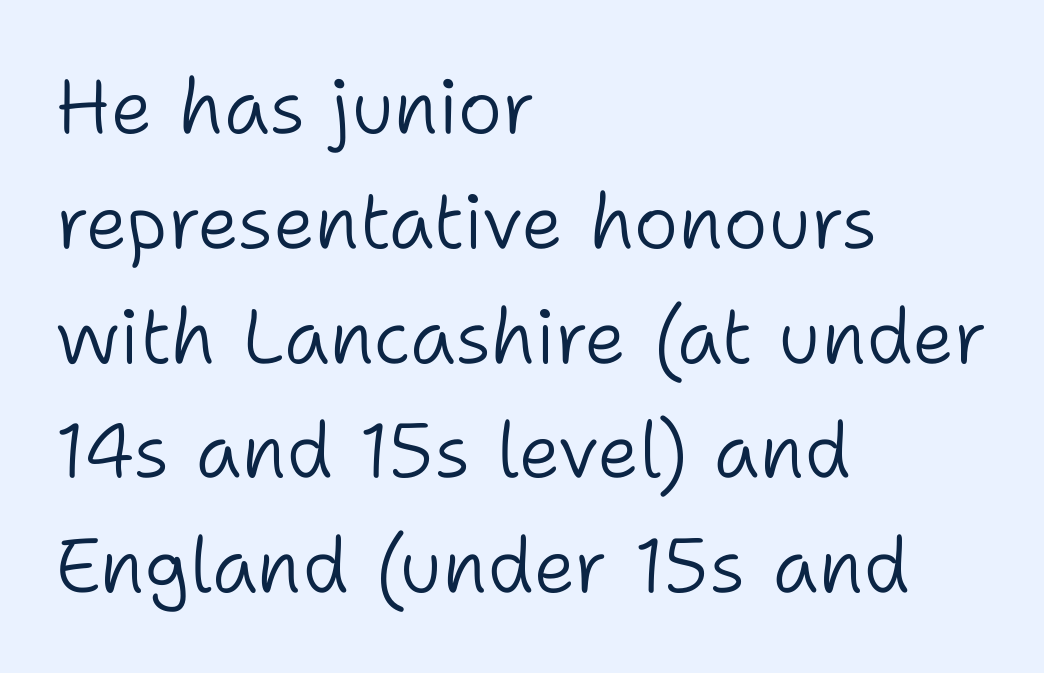
Q: Is the text bold? A: No.
Q: Is the text italic (slanted)? A: No, it is upright.
Q: Is the typeface a serif or a sans-serif typeface? A: Sans-serif.
Q: Is the text underlined? A: No.
Q: How is the paragraph aligned? A: Left-aligned.
Q: Is the spacing between letters normal or unusually wide? A: Normal.
Q: Is the spacing between lines tight, normal or loose? A: Normal.
Q: Width (condensed, normal, or wide)? A: Normal.
Q: Stroke contrast? A: Low.
Q: x-height? A: Medium.
Q: Monospaced? A: No.
